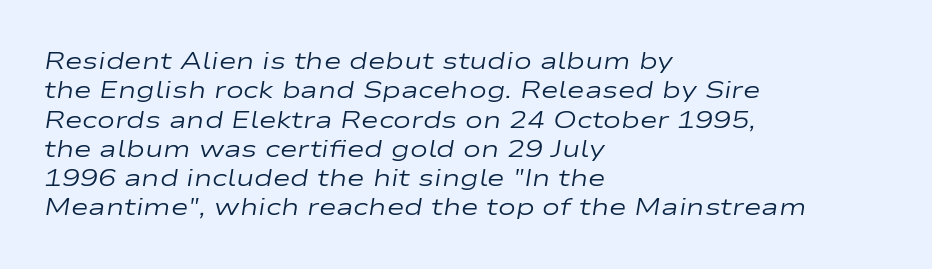
Q: Is the text bold? A: No.
Q: Is the text italic (slanted)? A: Yes, it leans right by about 9 degrees.
Q: Is the text underlined? A: No.
Q: How is the paragraph aligned? A: Left-aligned.
Q: Is the spacing between letters normal or unusually wide? A: Normal.
